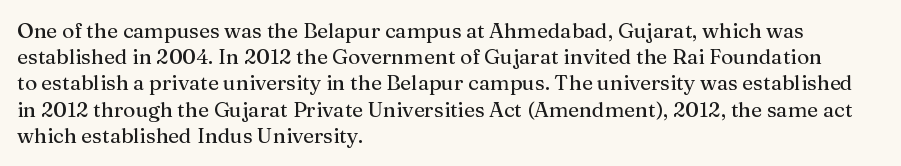
A typesetter would call this leading conventional body-copy spacing. Upright lettering throughout. This rendering uses left alignment, leaving the right contour irregular. The letterforms sit shoulder to shoulder at normal distance. Decoration check: the copy has no underline.
